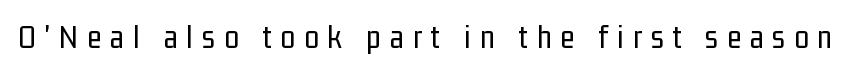
Unmarked baselines from the first word to the last. The passage shown is typed in a proportional face where columns would drift. Does the type have serifs? No, each stem ends abruptly. The gaps between neighbouring characters are conspicuously large. The font is comparable to plain body text, perhaps lighter.
